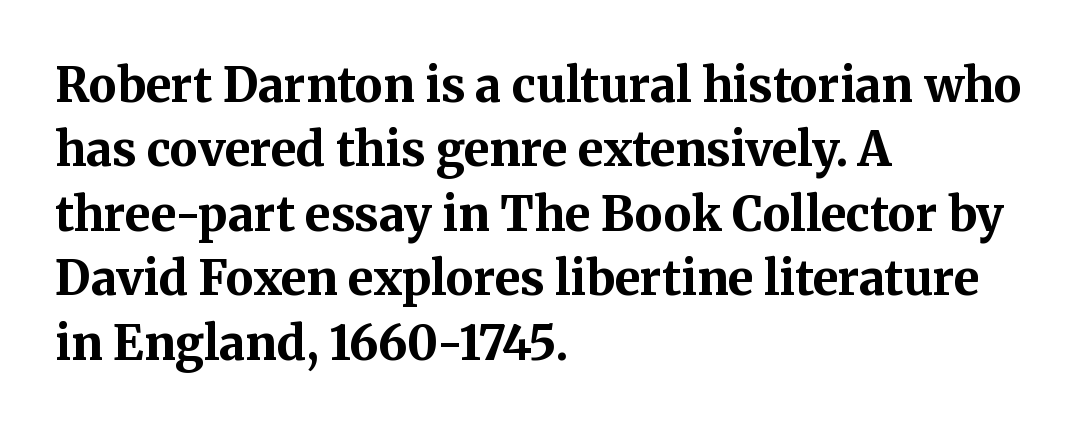
Q: Is the text bold? A: Yes.
Q: Is the text italic (slanted)? A: No, it is upright.
Q: Is the typeface a serif or a sans-serif typeface? A: Serif.
Q: Is the text underlined? A: No.
Q: How is the paragraph aligned? A: Left-aligned.
Q: Is the spacing between letters normal or unusually wide? A: Normal.
Q: Is the spacing between lines tight, normal or loose? A: Normal.
Q: Width (condensed, normal, or wide)? A: Normal.
Q: Stroke contrast? A: Medium.
Q: x-height? A: Medium.
Q: Monospaced? A: No.
